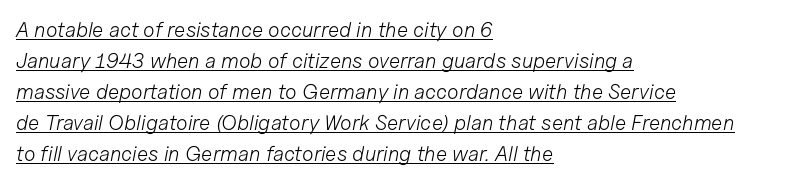
{"italic": "yes", "lean": "right", "slant_degrees": 11, "bold": "no", "underline": "yes", "align": "left", "line_spacing": "normal", "line_spacing_ratio": 1.48, "letter_spacing": "normal", "letter_spacing_em": 0.0, "glyph_px": 21}
